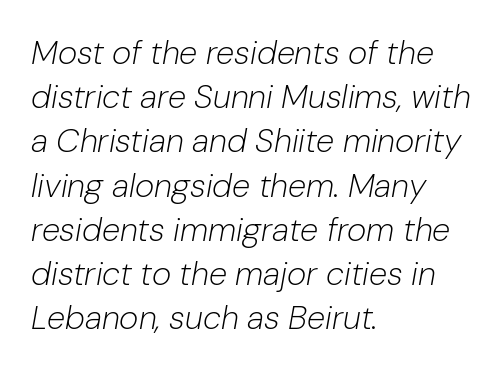
{"italic": "yes", "lean": "right", "slant_degrees": 10, "bold": "no", "weight": "light", "width": "normal", "stroke_contrast": "low", "x_height": "medium", "monospaced": "no", "underline": "no", "align": "left", "line_spacing": "normal", "line_spacing_ratio": 1.34, "letter_spacing": "normal", "letter_spacing_em": 0.0, "glyph_px": 33}
